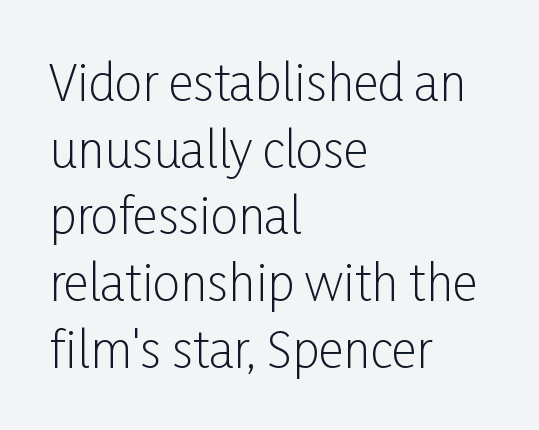
{"serif": "no", "italic": "no", "bold": "no", "weight": "light", "width": "condensed", "stroke_contrast": "low", "x_height": "medium", "monospaced": "no", "underline": "no", "align": "left", "line_spacing": "normal", "line_spacing_ratio": 1.36, "letter_spacing": "normal", "letter_spacing_em": 0.0, "glyph_px": 49}
